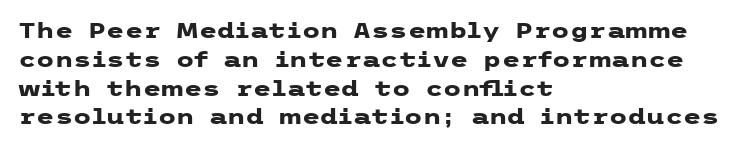
Q: Is the text bold? A: Yes.
Q: Is the text italic (slanted)? A: No, it is upright.
Q: Is the text underlined? A: No.
Q: How is the paragraph aligned? A: Left-aligned.
Q: Is the spacing between letters normal or unusually wide? A: Normal.
Q: Is the spacing between lines tight, normal or loose? A: Normal.
